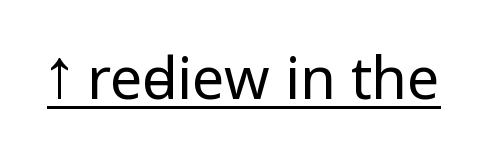
Q: Is the text bold? A: No.
Q: Is the text italic (slanted)? A: No, it is upright.
Q: Is the typeface a serif or a sans-serif typeface? A: Sans-serif.
Q: Is the text underlined? A: Yes.
Q: Is the spacing between letters normal or unusually wide? A: Normal.
Q: Width (condensed, normal, or wide)? A: Condensed.
Q: Stroke contrast? A: Low.
